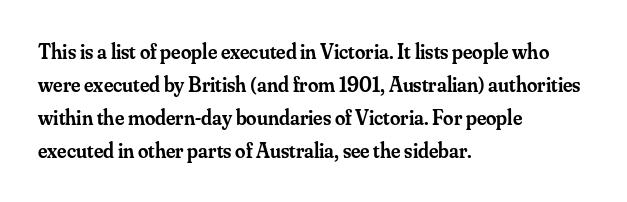
Q: Is the text bold? A: Semi-bold.
Q: Is the text italic (slanted)? A: No, it is upright.
Q: Is the text underlined? A: No.
Q: How is the paragraph aligned? A: Left-aligned.
Q: Is the spacing between letters normal or unusually wide? A: Normal.
Q: Is the spacing between lines tight, normal or loose? A: Normal.
